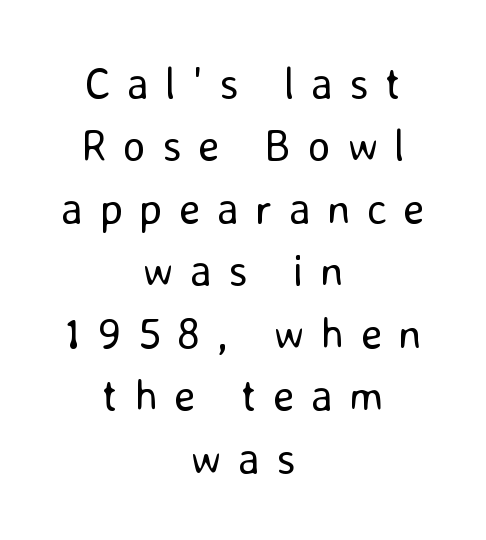
The image shows 44 px regular-weight sans-serif type, upright; set centered, normal line spacing (1.42x), unusually wide letter spacing (+0.37 em), not underlined; low stroke contrast and a medium x-height.
